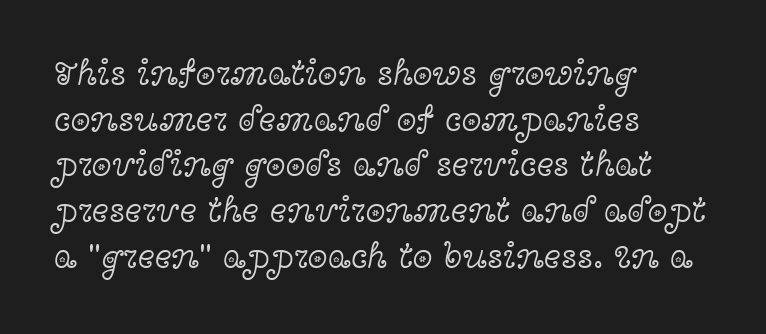
This sample uses a serif face. This sample has the flowing, uneven cadence of proportional lettering. Honestly, the letter spacing is just normal — you wouldn't notice it.
